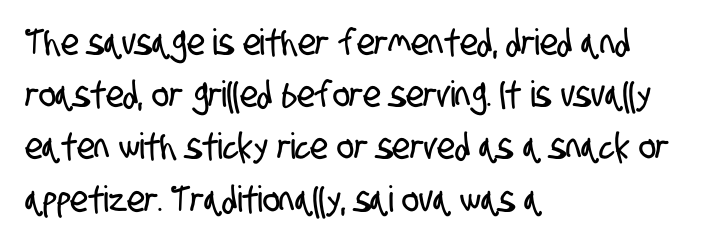
Q: Is the typeface a serif or a sans-serif typeface? A: Sans-serif.
Q: Is the text underlined? A: No.
Q: How is the paragraph aligned? A: Left-aligned.
Q: Is the spacing between letters normal or unusually wide? A: Normal.
Q: Is the spacing between lines tight, normal or loose? A: Normal.
Q: Width (condensed, normal, or wide)? A: Condensed.
Q: Stroke contrast? A: Low.
Q: x-height? A: Large.
Q: Monospaced? A: No.
